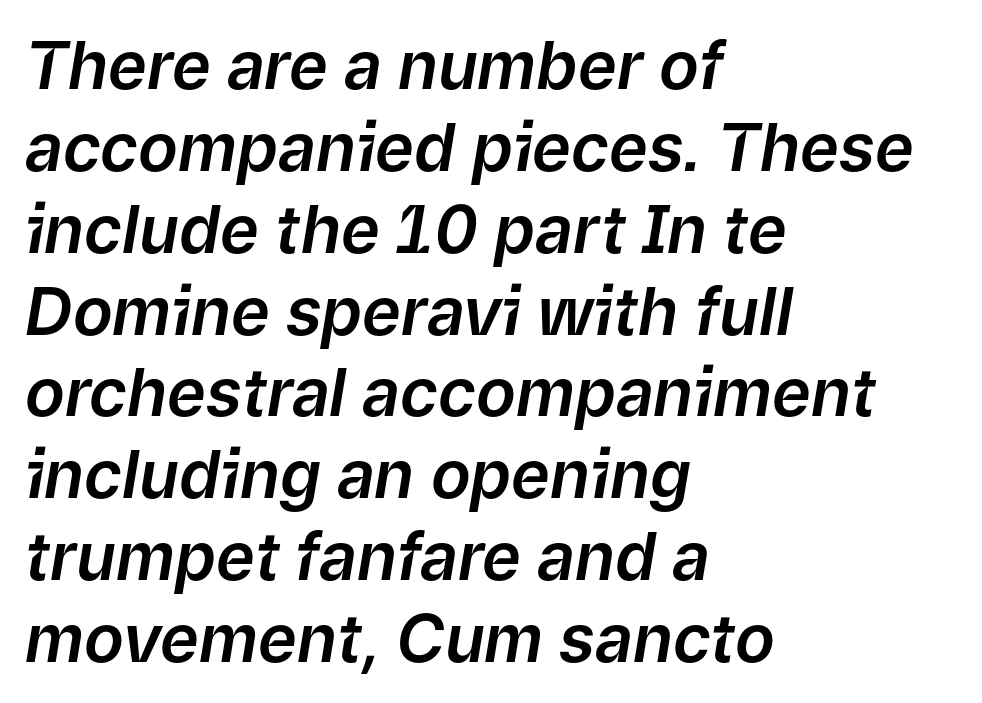
{"italic": "yes", "lean": "right", "slant_degrees": 9, "width": "normal", "stroke_contrast": "low", "x_height": "medium", "monospaced": "no", "underline": "no", "align": "left", "line_spacing_ratio": 1.24, "letter_spacing": "normal", "letter_spacing_em": 0.0, "glyph_px": 66}
